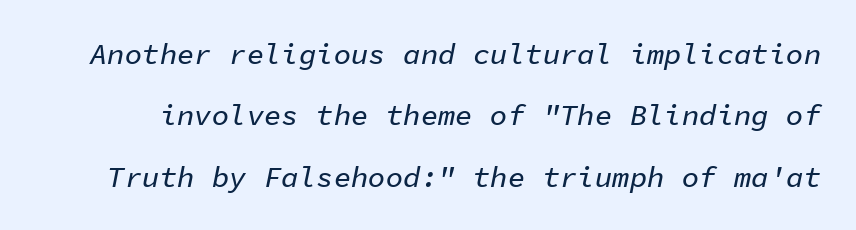
The image shows 29 px text type, italic (leaning right), monospaced; set loose line spacing (2.12x), normal letter spacing, not underlined; low stroke contrast and a medium x-height.
